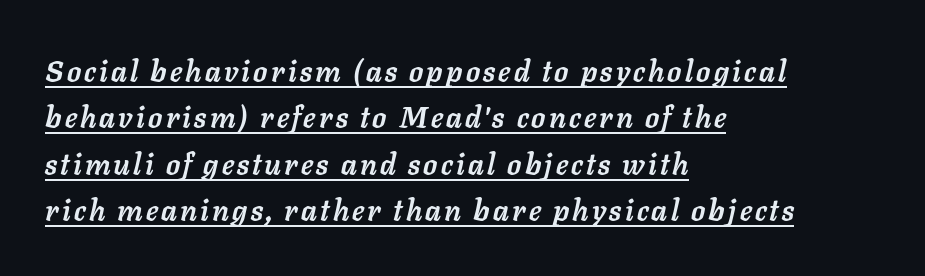
If you drew a ruler down the left edge, every line would touch it. Here the designer chose a conventional face with non-uniform glyph widths. Normally led — the rows are evenly, conventionally spaced. The string is rendered with underlining switched on. An italicized treatment has been applied to the whole sample. Heavy-handed strokes throughout: this text is bold.
